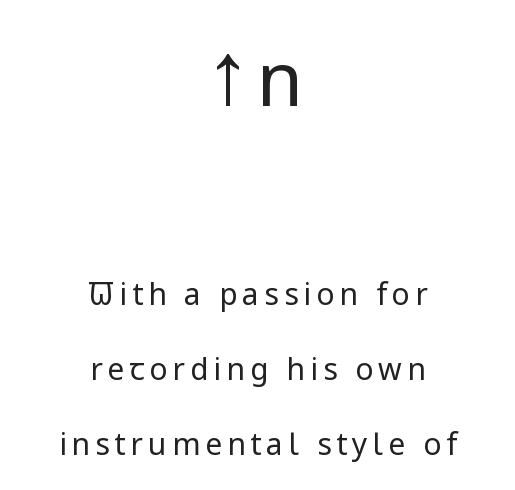
The image shows 75 px regular-weight sans-serif type, upright; set centered, loose line spacing (2.5x), not underlined; the first (top) block is 2.5x larger; low stroke contrast and a medium x-height.
